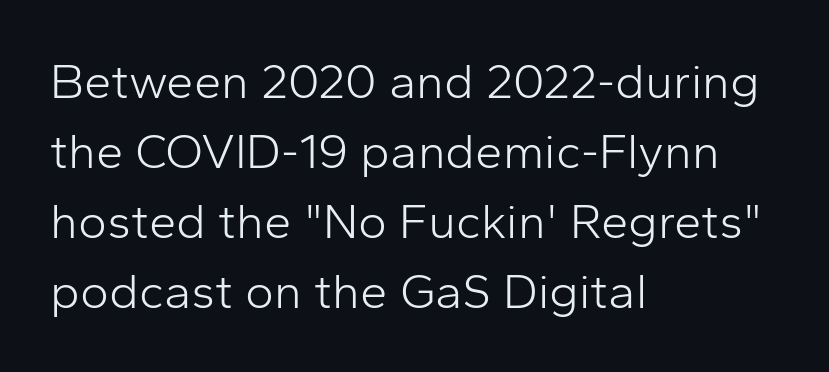
{"serif": "no", "italic": "no", "bold": "no", "weight": "light", "width": "normal", "stroke_contrast": "low", "x_height": "medium", "monospaced": "no", "underline": "no", "align": "left", "line_spacing": "normal", "line_spacing_ratio": 1.43, "letter_spacing": "normal", "letter_spacing_em": 0.0, "glyph_px": 49}
